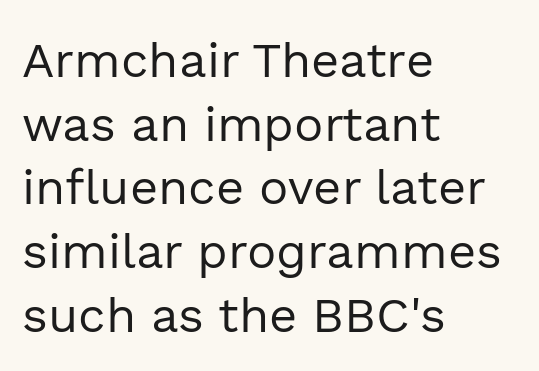
The image shows 49 px regular-weight sans-serif type, upright; set left-aligned, normal line spacing (1.3x), normal letter spacing, not underlined; a medium x-height.
